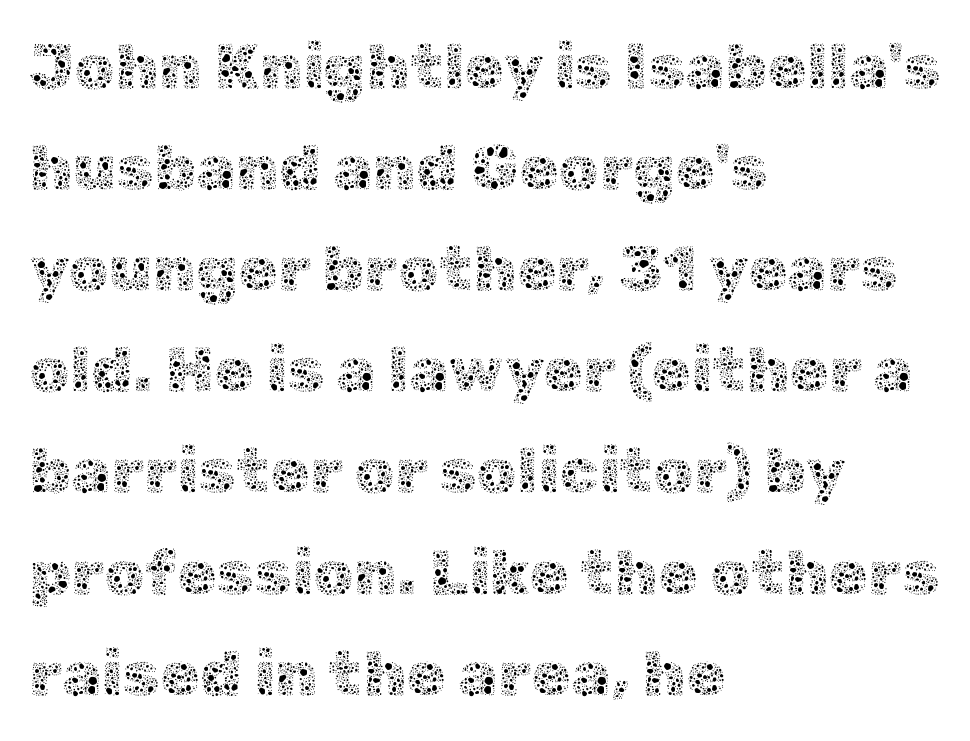
Compared with typical paragraphs, the rows here are spaced about the same. The passage shown is typed in a proportional face where columns would drift. Characters follow at the spacing the type designer built in. These glyphs show unthickened strokes, regular width or finer. Posture: vertical. The words here are not underlined.
